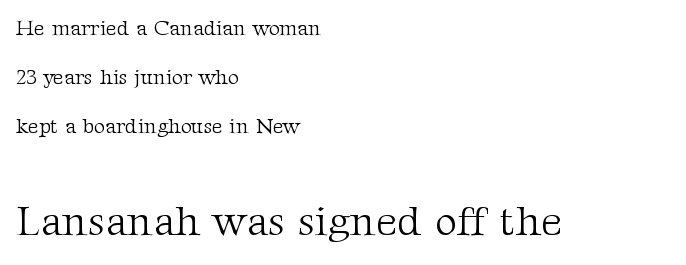
Are there feet on the stems? There are — it's a serif. Does the copy run flush right? No — it runs flush left. Tall strokes in this sample are plumb rather than angled. Successive baselines arrive slowly, with a big drop between each.
